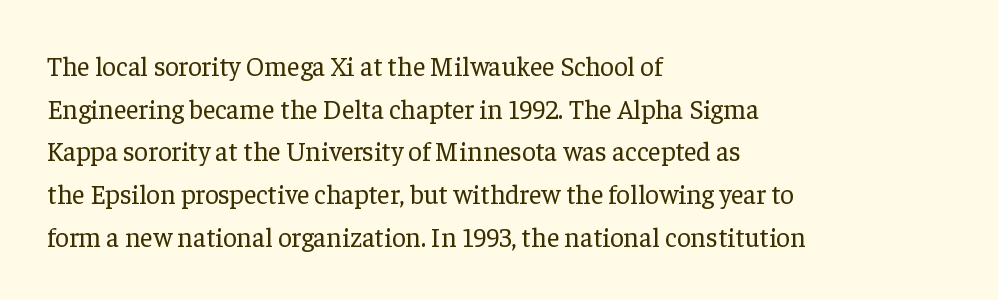
Q: Is the text bold? A: No.
Q: Is the text italic (slanted)? A: No, it is upright.
Q: Is the text underlined? A: No.
Q: How is the paragraph aligned? A: Left-aligned.
Q: Is the spacing between letters normal or unusually wide? A: Normal.
Q: Is the spacing between lines tight, normal or loose? A: Normal.
